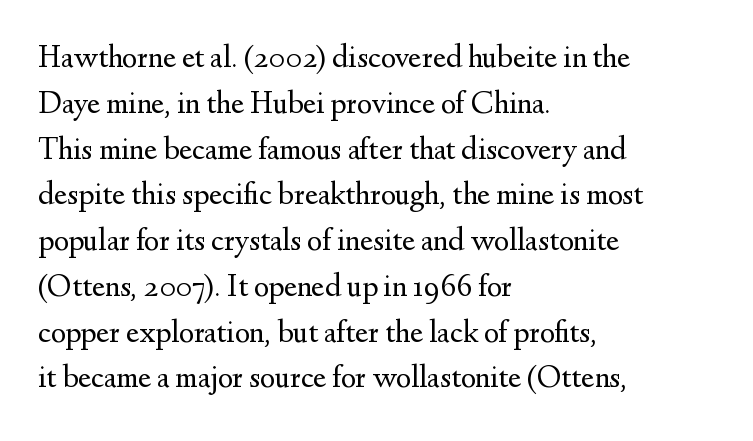
{"serif": "yes", "italic": "no", "bold": "no", "weight": "regular", "width": "normal", "stroke_contrast": "medium", "x_height": "small", "monospaced": "no", "underline": "no", "align": "left", "line_spacing": "normal", "line_spacing_ratio": 1.43, "letter_spacing": "normal", "letter_spacing_em": 0.0, "glyph_px": 32}
